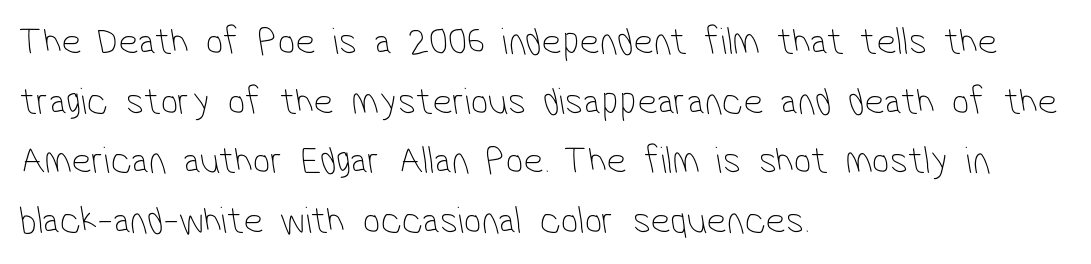
{"serif": "no", "bold": "no", "weight": "thin", "width": "condensed", "stroke_contrast": "low", "x_height": "medium", "monospaced": "no", "underline": "no", "align": "left", "line_spacing": "normal", "line_spacing_ratio": 1.53, "letter_spacing": "normal", "letter_spacing_em": 0.0, "glyph_px": 39}
